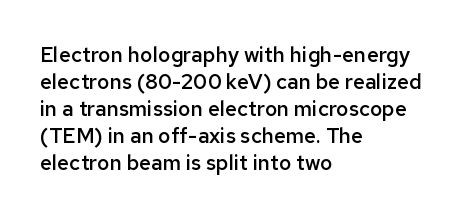
Posture: upright roman. Glance below the letters and you will spot only blank space. Its strokes are somewhat broadened, the hallmark of semibold type. Typeset ragged right — the left edge is the straight one.
